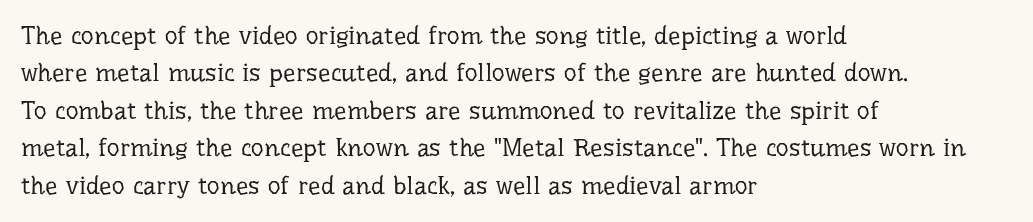
The image shows 25 px text type, upright; set left-aligned, normal line spacing (1.5x), normal letter spacing, not underlined.
